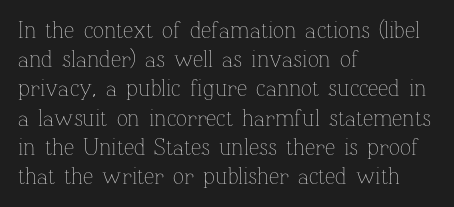
The image shows 23 px text type, upright; set left-aligned, normal line spacing (1.27x), normal letter spacing, not underlined.
